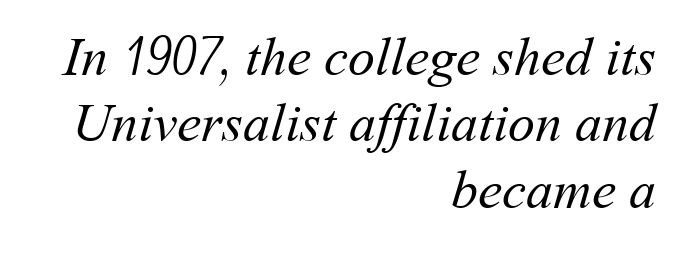
{"bold": "no", "weight": "regular", "width": "normal", "stroke_contrast": "medium", "x_height": "medium", "monospaced": "no", "underline": "no", "align": "right", "line_spacing_ratio": 1.23, "letter_spacing": "normal", "letter_spacing_em": 0.0, "glyph_px": 54}
